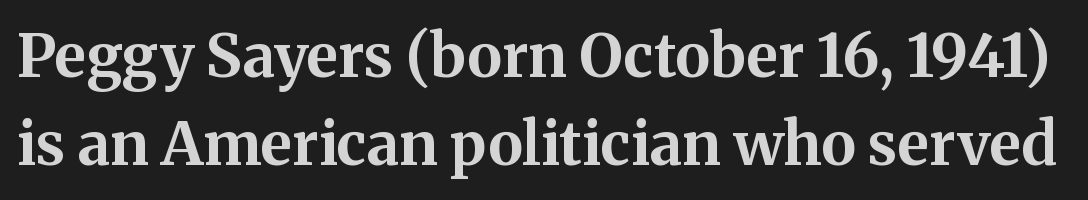
{"serif": "yes", "italic": "no", "bold": "yes", "weight": "bold", "width": "normal", "stroke_contrast": "medium", "x_height": "medium", "monospaced": "no", "underline": "no", "line_spacing": "normal", "line_spacing_ratio": 1.47, "letter_spacing": "normal", "letter_spacing_em": 0.0, "glyph_px": 60}
